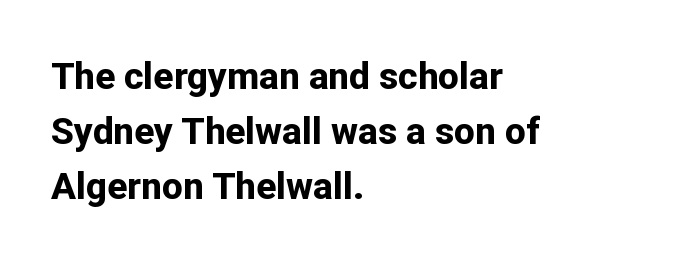
Is this a fixed-width face? No — the glyphs have proportional, varying widths. Plenty of ink on the page — the face is bold. The rendering keeps characters at their native spacing. The passage is arranged the way most books set body copy — flush left. The specimen omits any rule beneath the text block's lines. Notice how the stems are strictly vertical — no italics here.
